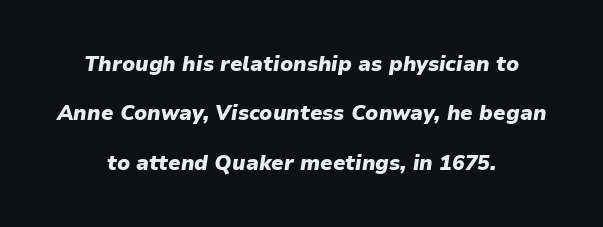
Q: Is the text bold? A: Yes.
Q: Is the text italic (slanted)? A: Yes, it leans right by about 9 degrees.
Q: Is the text underlined? A: No.
Q: How is the paragraph aligned? A: Centered.
Q: Is the spacing between letters normal or unusually wide? A: Normal.
Q: Is the spacing between lines tight, normal or loose? A: Loose.
